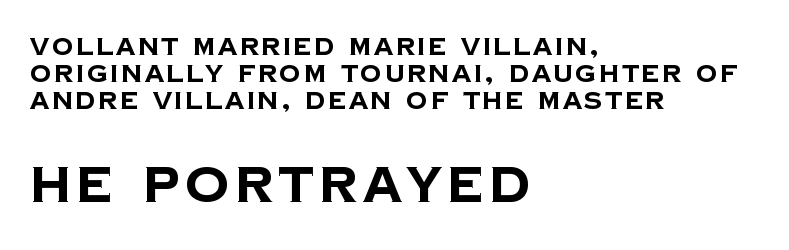
The image shows 49 px bold sans-serif type; set left-aligned, tight line spacing (1.13x), not underlined; the second (bottom) block is 2.04x larger; low stroke contrast and a large x-height.
